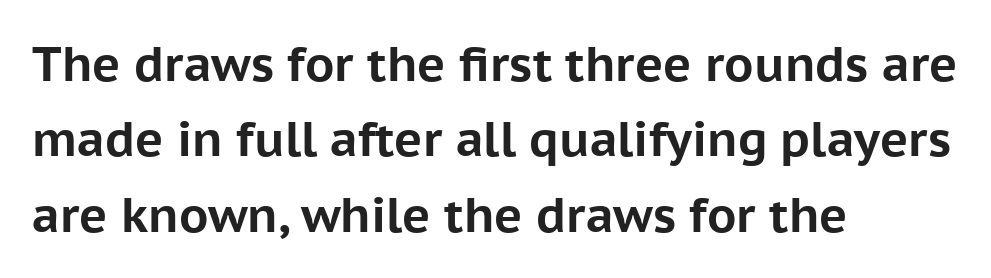
{"serif": "no", "italic": "no", "bold": "yes", "weight": "bold", "width": "normal", "stroke_contrast": "low", "x_height": "medium", "monospaced": "no", "underline": "no", "align": "left", "line_spacing": "normal", "line_spacing_ratio": 1.57, "letter_spacing": "normal", "letter_spacing_em": 0.0, "glyph_px": 48}
